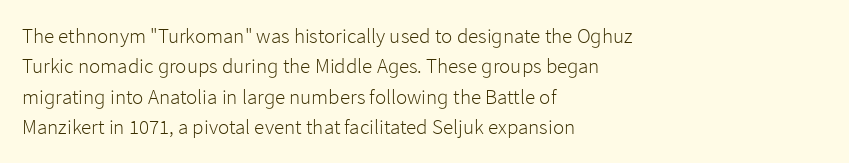
Letter spacing: default. Ink coverage per letter is moderate at most. The rag falls on the right side of this text block. Descenders are the only things crossing below the line. This block has exactly the height ordinary leading produces. This is the regular roman posture of the typeface.
